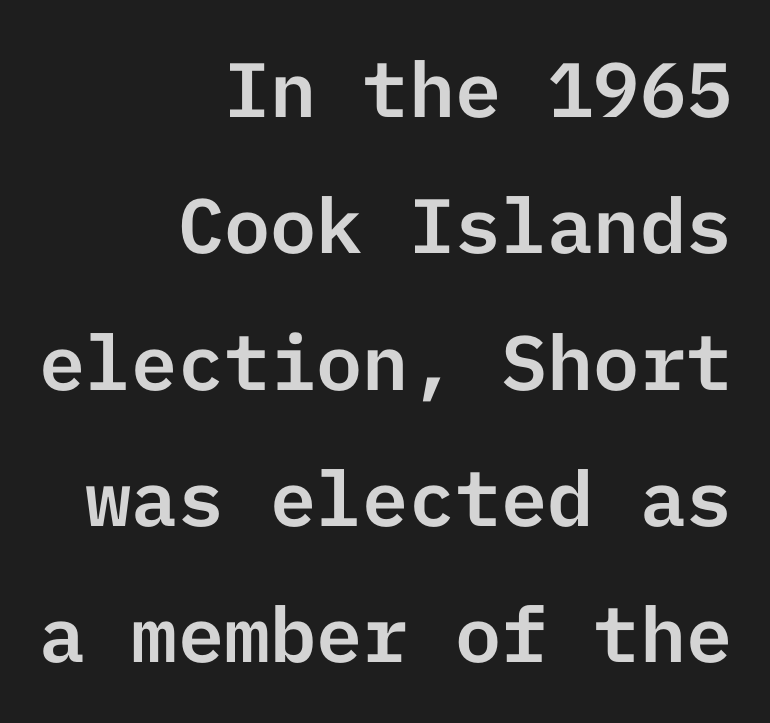
Q: Is the text italic (slanted)? A: No, it is upright.
Q: Is the typeface a serif or a sans-serif typeface? A: Sans-serif.
Q: Is the text underlined? A: No.
Q: How is the paragraph aligned? A: Right-aligned.
Q: Is the spacing between letters normal or unusually wide? A: Normal.
Q: Width (condensed, normal, or wide)? A: Normal.
Q: Stroke contrast? A: Low.
Q: x-height? A: Medium.
